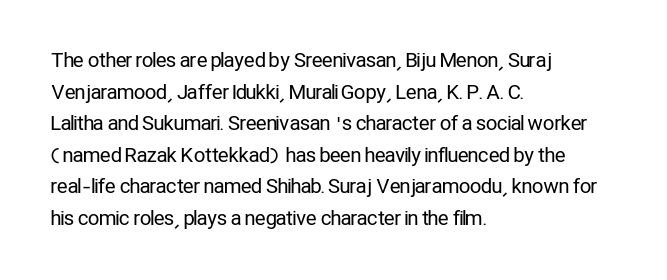
Teacher's note: observe the even left margin — that is flush-left alignment. The passage shown is not underscored anywhere. The rendering uses a moderate line-height, typical for paragraphs. Ascenders rise straight up at ninety degrees. Nobody touched the tracking dial on this one.
